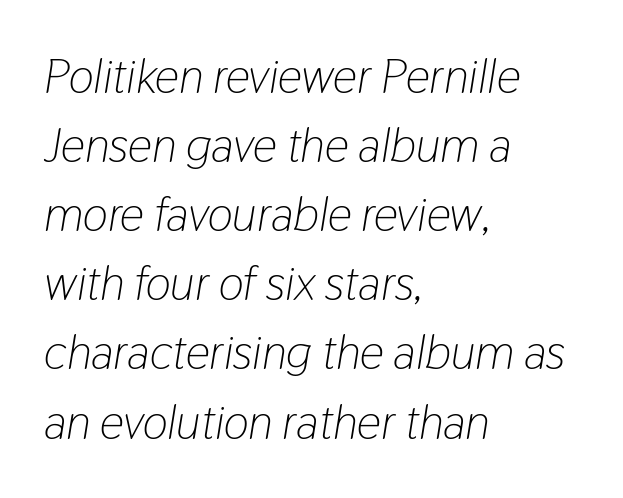
Q: Is the text bold? A: No.
Q: Is the text italic (slanted)? A: Yes, it leans right by about 9 degrees.
Q: Is the text underlined? A: No.
Q: How is the paragraph aligned? A: Left-aligned.
Q: Is the spacing between letters normal or unusually wide? A: Normal.
Q: Is the spacing between lines tight, normal or loose? A: Normal.
Q: Width (condensed, normal, or wide)? A: Condensed.
Q: Stroke contrast? A: Low.
Q: x-height? A: Medium.
Q: Monospaced? A: No.
